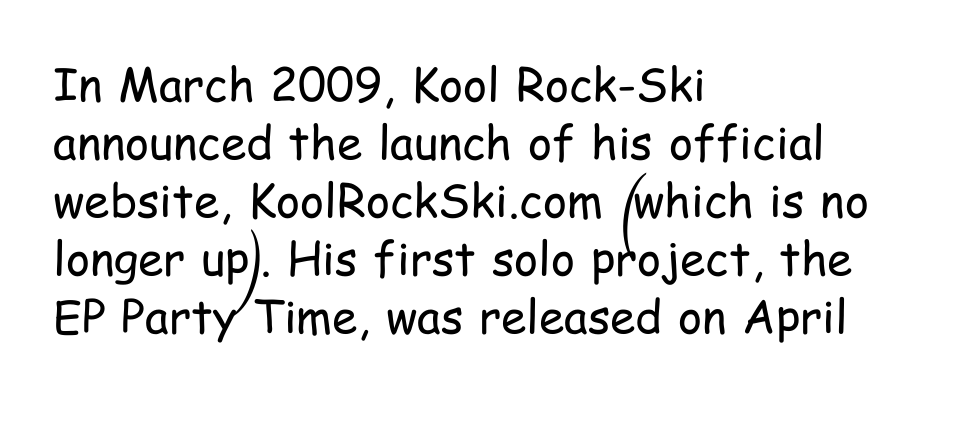
The line-height multiplier appears to be the usual default. Tall strokes in this sample are plumb rather than angled. A bare baseline throughout the passage. Nothing heavy about these letters — not bold at all. This rendering uses left alignment, leaving the right contour irregular.
